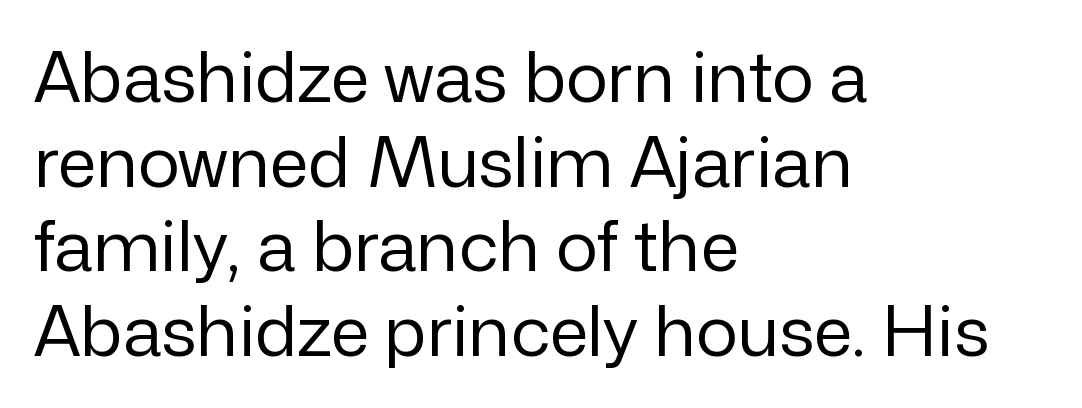
{"serif": "no", "italic": "no", "bold": "no", "weight": "regular", "width": "normal", "stroke_contrast": "low", "x_height": "medium", "monospaced": "no", "underline": "no", "align": "left", "line_spacing_ratio": 1.21, "letter_spacing": "normal", "letter_spacing_em": 0.0, "glyph_px": 70}
